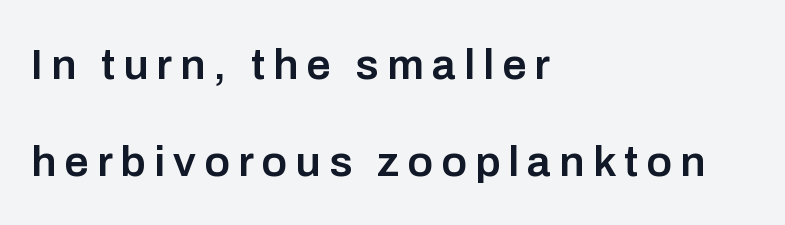
Vertically, the passage feels expansive, rows floating well apart. Each row of text sits above clean, open space. These lines are rendered in a variable-pitch font. This sample uses an upright cut, with every glyph sitting square on the baseline. To sum up the face: it is a sans, with no serifs. I'd describe the lettering as semibold — firm but not a full bold.
